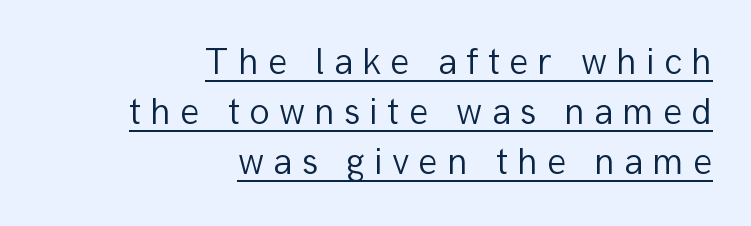
The image shows 38 px light sans-serif type, upright; set right-aligned, normal line spacing (1.32x), unusually wide letter spacing (+0.24 em), underlined; low stroke contrast and a medium x-height.
